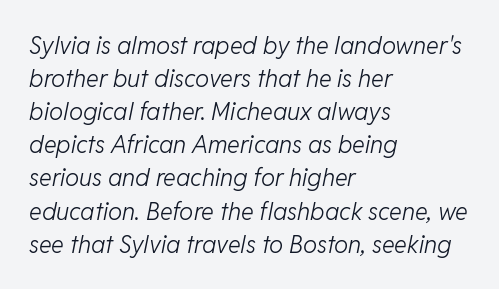
Q: Is the text bold? A: No.
Q: Is the text italic (slanted)? A: Yes, it leans right by about 11 degrees.
Q: Is the text underlined? A: No.
Q: How is the paragraph aligned? A: Left-aligned.
Q: Is the spacing between letters normal or unusually wide? A: Normal.
Q: Is the spacing between lines tight, normal or loose? A: Normal.
